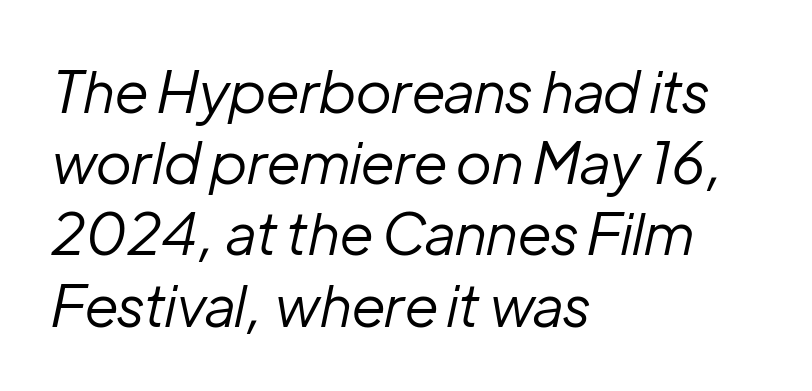
These glyphs show unthickened strokes, regular width or finer. Check the space under the baseline: it is left empty. This sample uses an oblique cut, with every glyph tilted off the vertical. Note the varied advance widths — an 'i' is clearly narrower than an 'm'. These lines sit exactly where default settings would place them. Short and long lines alike share a common starting point at left.
